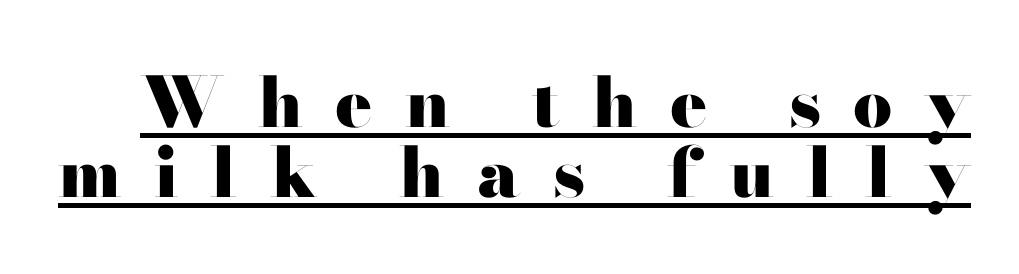
Q: Is the text bold? A: Yes.
Q: Is the text italic (slanted)? A: No, it is upright.
Q: Is the typeface a serif or a sans-serif typeface? A: Sans-serif.
Q: Is the text underlined? A: Yes.
Q: Is the spacing between letters normal or unusually wide? A: Unusually wide.
Q: Is the spacing between lines tight, normal or loose? A: Tight.
Q: Width (condensed, normal, or wide)? A: Wide.
Q: Stroke contrast? A: High.
Q: x-height? A: Small.
Q: Monospaced? A: No.
